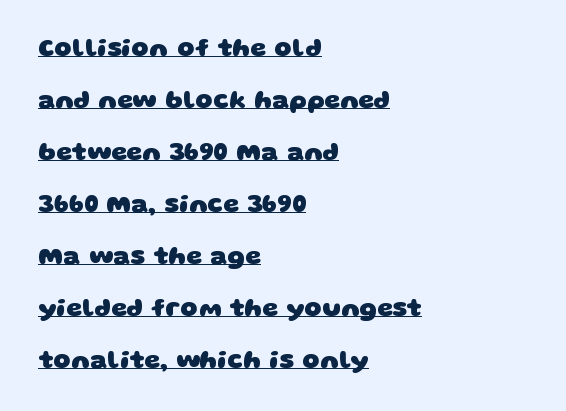
A typographer would call this underscored text. These words are printed bold, with thick strokes throughout. Casual observation: everything's shoved over to the left. Successive baselines arrive slowly, with a big drop between each. Here the glyphs are tracked normally, forming tight word shapes.
